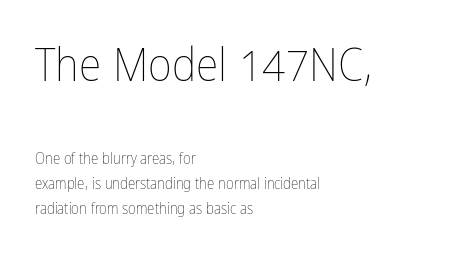
The composition opens big and finishes small. Honestly, the row spacing looks completely unremarkable. The letters advance in unequal steps, a hallmark of proportional type. Does extra space separate the letters? No, they use regular spacing. A quiet, ordinary-to-light weight characterises the typeface.
